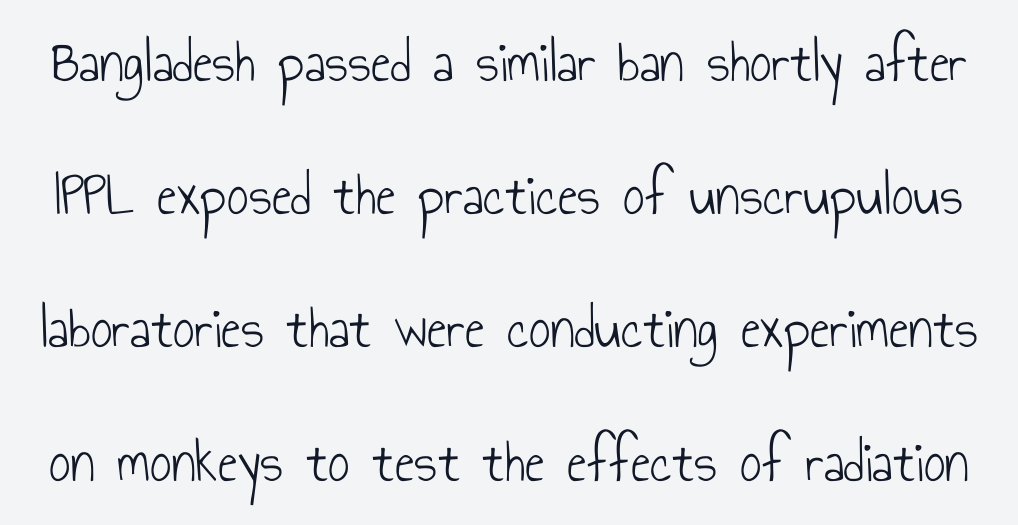
No chunkiness to these letters — they're not bold. The rendering uses natural spacing where letterforms have individual widths. This sample trades compactness for vertical openness between lines. No word sits above an underline.
